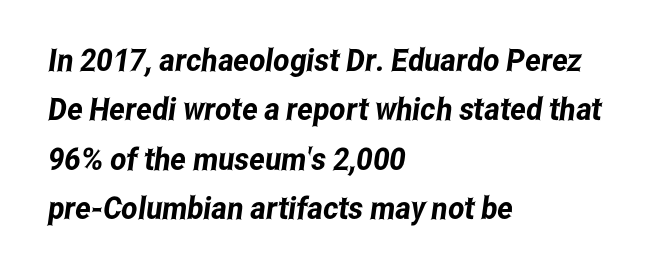
Q: Is the typeface a serif or a sans-serif typeface? A: Sans-serif.
Q: Is the text underlined? A: No.
Q: How is the paragraph aligned? A: Left-aligned.
Q: Is the spacing between letters normal or unusually wide? A: Normal.
Q: Is the spacing between lines tight, normal or loose? A: Normal.
Q: Width (condensed, normal, or wide)? A: Condensed.
Q: Stroke contrast? A: Low.
Q: x-height? A: Medium.
Q: Monospaced? A: No.
